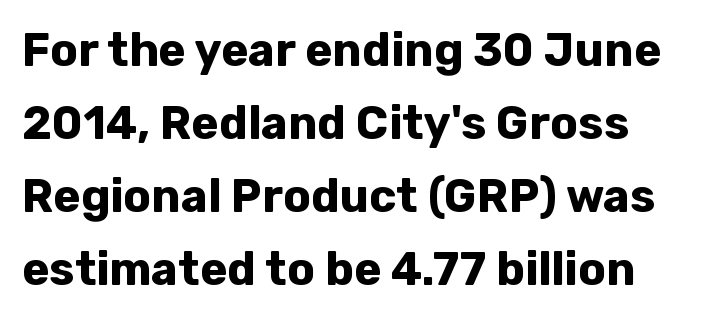
The image shows 46 px bold sans-serif type, upright; set left-aligned, normal line spacing (1.59x), normal letter spacing, not underlined; low stroke contrast and a medium x-height.
